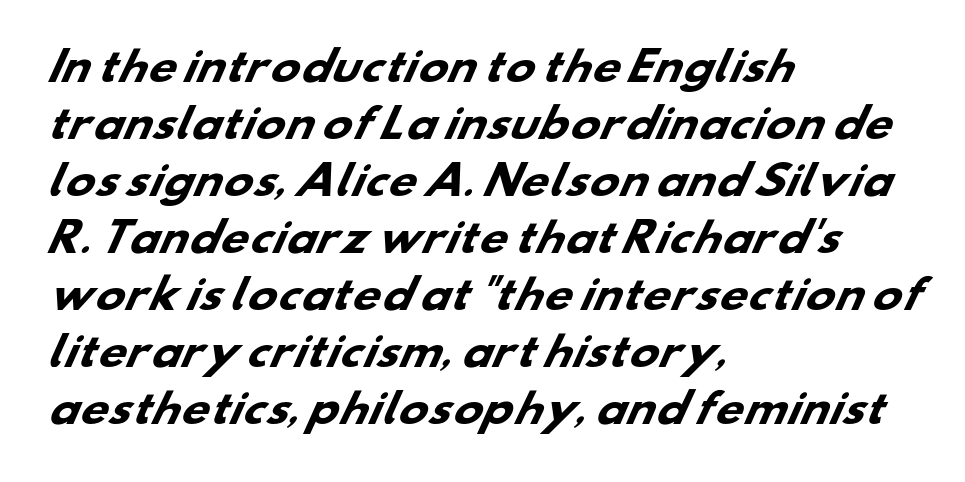
Q: Is the text bold? A: Yes.
Q: Is the typeface a serif or a sans-serif typeface? A: Sans-serif.
Q: Is the text underlined? A: No.
Q: How is the paragraph aligned? A: Left-aligned.
Q: Is the spacing between letters normal or unusually wide? A: Normal.
Q: Is the spacing between lines tight, normal or loose? A: Normal.
Q: Width (condensed, normal, or wide)? A: Wide.
Q: Stroke contrast? A: Low.
Q: x-height? A: Small.
Q: Monospaced? A: No.
